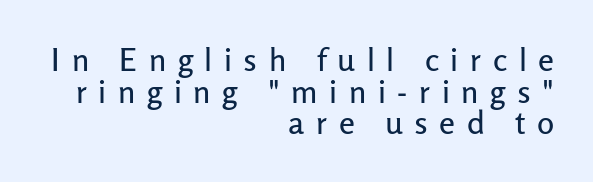
Q: Is the text italic (slanted)? A: No, it is upright.
Q: Is the typeface a serif or a sans-serif typeface? A: Sans-serif.
Q: Is the text underlined? A: No.
Q: How is the paragraph aligned? A: Right-aligned.
Q: Is the spacing between letters normal or unusually wide? A: Unusually wide.
Q: Is the spacing between lines tight, normal or loose? A: Tight.
Q: Width (condensed, normal, or wide)? A: Normal.
Q: Stroke contrast? A: Low.
Q: x-height? A: Medium.
Q: Monospaced? A: No.
